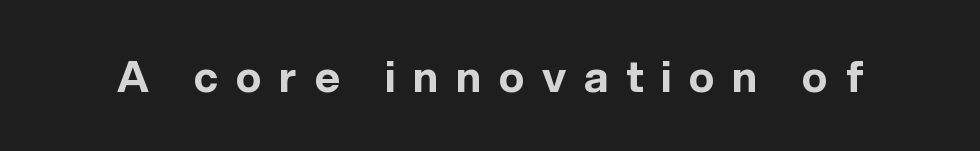
The characters display no serif detailing; their extremities are plain. Someone cranked the tracking dial way up on this one. A full-strength bold gives these letters their thick strokes. The face used here is proportionally spaced, like ordinary book or web type. This sample uses an upright cut, with every glyph sitting square on the baseline.
